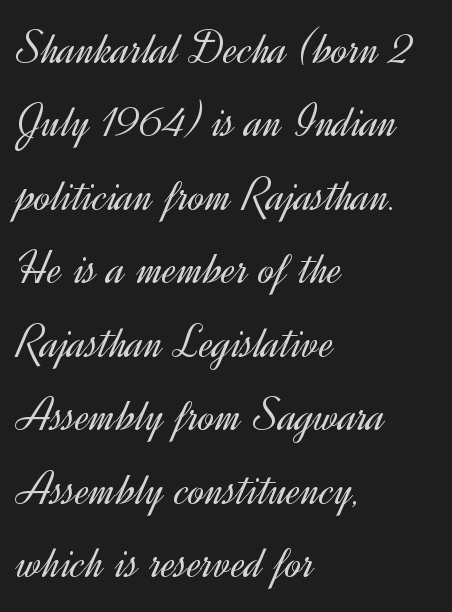
{"serif": "no", "bold": "no", "weight": "light", "width": "normal", "x_height": "small", "monospaced": "no", "underline": "no", "align": "left", "line_spacing": "normal", "line_spacing_ratio": 1.5, "letter_spacing": "normal", "letter_spacing_em": 0.0, "glyph_px": 49}
